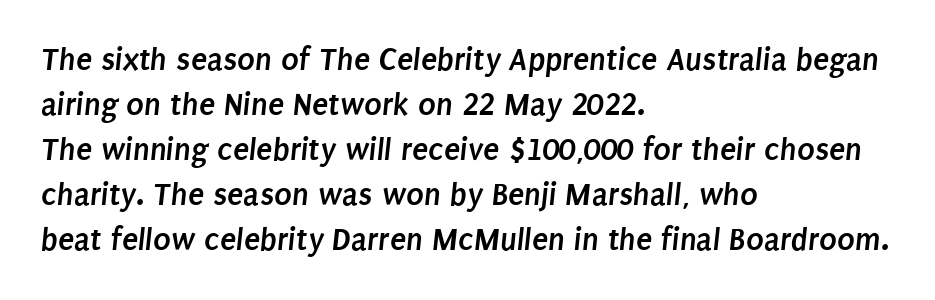
The image shows 33 px semibold, condensed sans-serif type; set left-aligned, normal line spacing (1.36x), normal letter spacing, not underlined; low stroke contrast and a large x-height.
